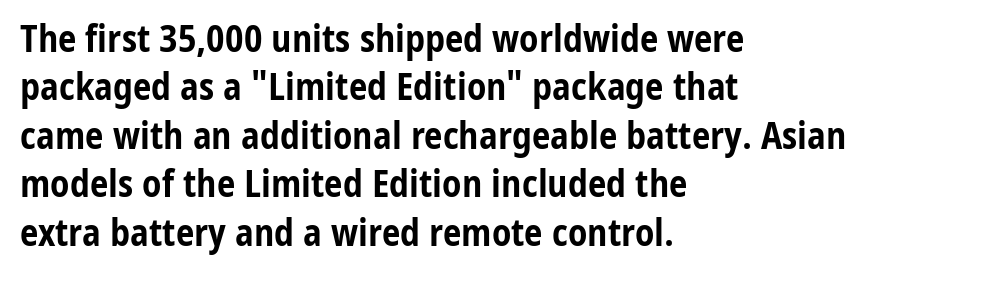
Q: Is the text bold? A: Yes.
Q: Is the text italic (slanted)? A: No, it is upright.
Q: Is the typeface a serif or a sans-serif typeface? A: Sans-serif.
Q: Is the text underlined? A: No.
Q: How is the paragraph aligned? A: Left-aligned.
Q: Is the spacing between letters normal or unusually wide? A: Normal.
Q: Is the spacing between lines tight, normal or loose? A: Normal.
Q: Width (condensed, normal, or wide)? A: Condensed.
Q: Stroke contrast? A: Low.
Q: x-height? A: Medium.
Q: Monospaced? A: No.
